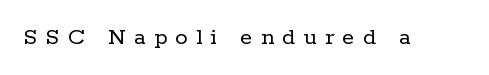
The image shows 25 px text type, upright; set unusually wide letter spacing (+0.33 em), not underlined.
